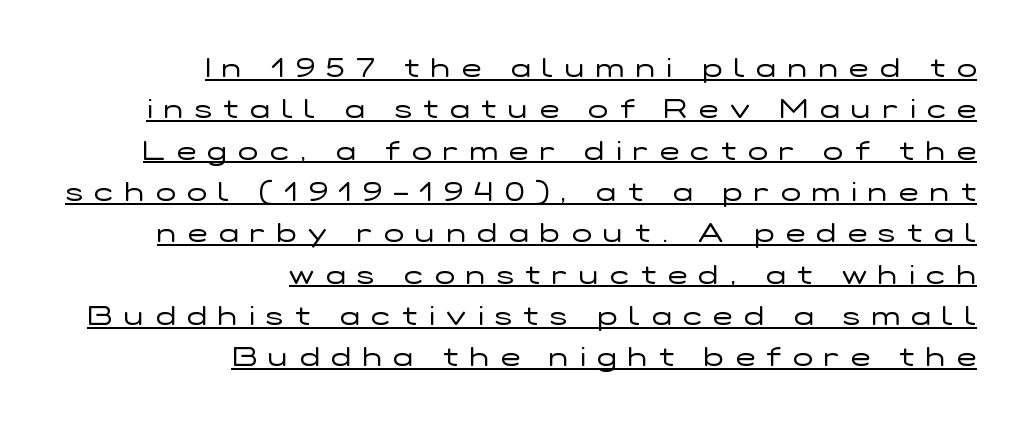
One glance says typical: line gaps are just what's usual. The lettering stays uniformly vertical, giving the passage a roman look. There is plenty of visible air inserted between adjacent glyphs. Students, observe the line beneath the letters — that is underlining.
